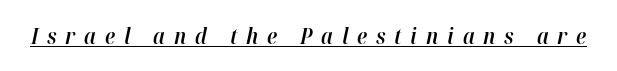
{"italic": "yes", "lean": "right", "slant_degrees": 12, "bold": "semi", "underline": "yes", "letter_spacing": "wide", "letter_spacing_em": 0.4, "glyph_px": 22}
